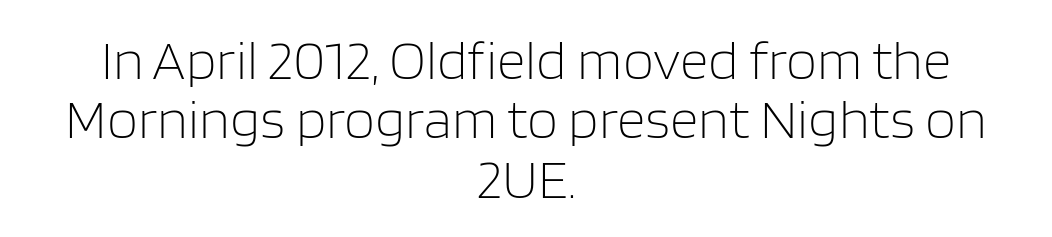
{"serif": "no", "italic": "no", "bold": "no", "weight": "light", "width": "normal", "stroke_contrast": "low", "x_height": "large", "monospaced": "no", "underline": "no", "align": "center", "line_spacing": "tight", "line_spacing_ratio": 1.06, "letter_spacing": "normal", "letter_spacing_em": 0.0, "glyph_px": 56}
